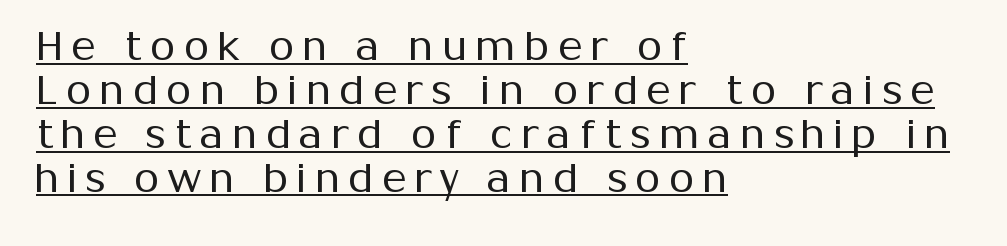
Q: Is the text bold? A: No.
Q: Is the text italic (slanted)? A: No, it is upright.
Q: Is the typeface a serif or a sans-serif typeface? A: Sans-serif.
Q: Is the text underlined? A: Yes.
Q: How is the paragraph aligned? A: Left-aligned.
Q: Is the spacing between letters normal or unusually wide? A: Unusually wide.
Q: Is the spacing between lines tight, normal or loose? A: Tight.
Q: Width (condensed, normal, or wide)? A: Normal.
Q: Stroke contrast? A: Medium.
Q: x-height? A: Medium.
Q: Monospaced? A: No.
